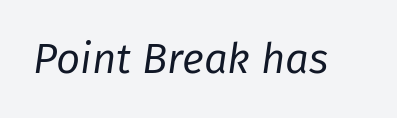
{"italic": "yes", "lean": "right", "slant_degrees": 8, "bold": "no", "weight": "regular", "width": "normal", "stroke_contrast": "low", "x_height": "medium", "monospaced": "no", "underline": "no", "letter_spacing": "normal", "letter_spacing_em": 0.0, "glyph_px": 42}
